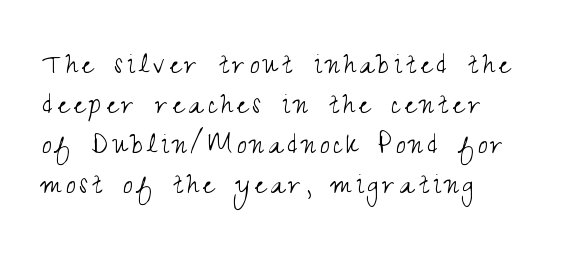
This sample has the flowing, uneven cadence of proportional lettering. Letters rest on an invisible, unmarked baseline. No italicization has been applied; the sample stays upright. The compositor pushed each line to the left boundary. Stroke thickness stays within the range of a standard reading face or lighter.
